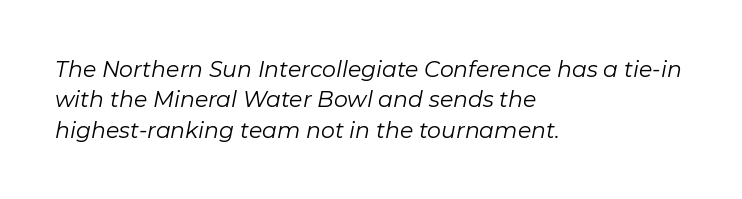
{"italic": "yes", "lean": "right", "slant_degrees": 11, "bold": "no", "underline": "no", "align": "left", "line_spacing": "normal", "line_spacing_ratio": 1.38, "letter_spacing": "normal", "letter_spacing_em": 0.0, "glyph_px": 22}
